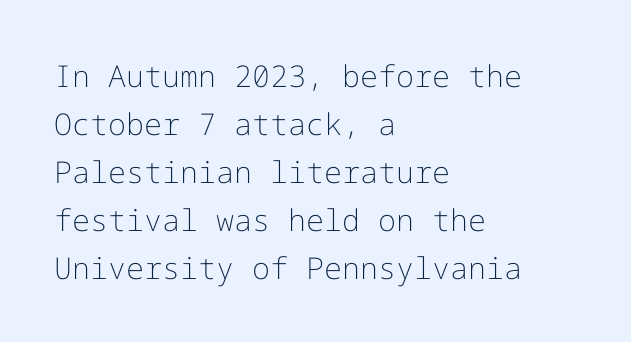
Examine the stroke ends and you'll find no serifs. The paragraph shown leans on its left margin. This is not heavy type; no bold has been used. Italic? Not at all — the glyphs are vertical.
